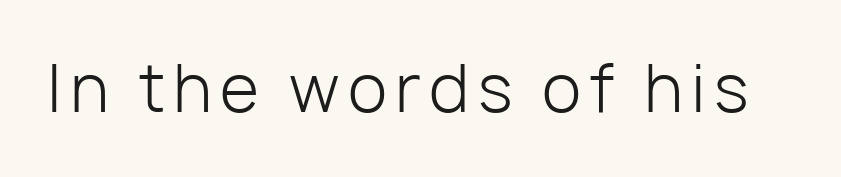
{"serif": "no", "italic": "no", "bold": "no", "weight": "light", "width": "normal", "stroke_contrast": "low", "x_height": "medium", "monospaced": "no", "underline": "no", "glyph_px": 64}
